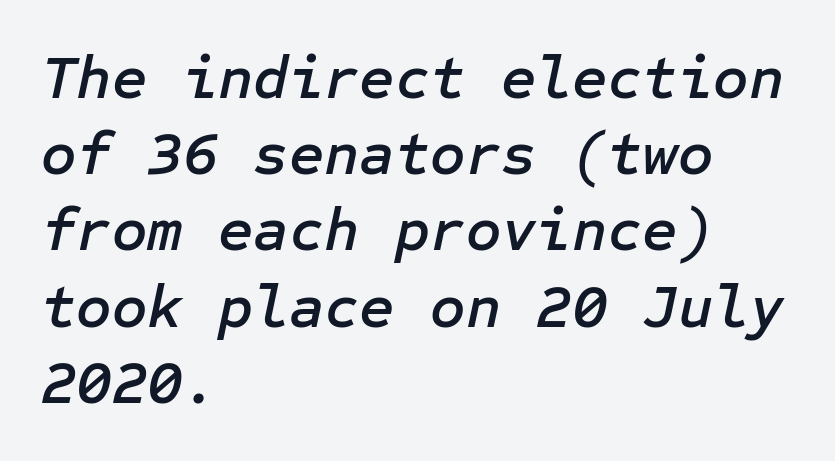
If you measured baseline to baseline, you'd find a middling distance. The typesetter chose a ragged-right arrangement here. Rendered with sloped, italic letterforms. You could call the tracking neutral — neither tight nor loose.
